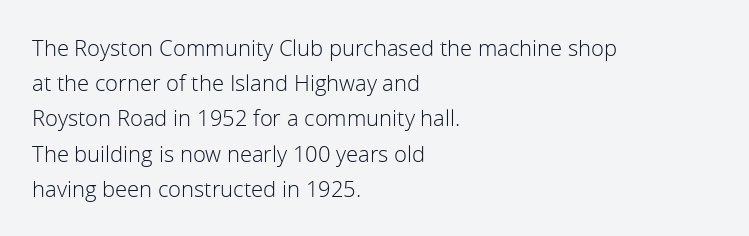
A quiet, ordinary-to-light weight characterises the typeface. Default kerning and tracking; the words read as compact shapes. These lines stack with their left ends in a neat column. The leading is moderate, giving the passage an even texture.
